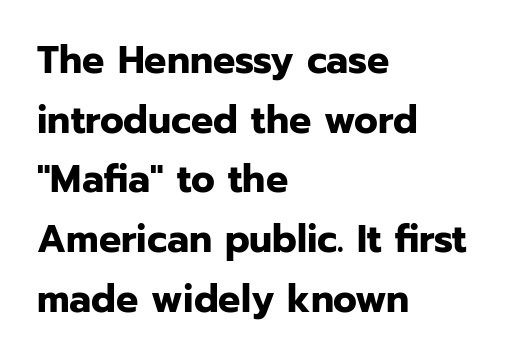
{"serif": "no", "italic": "no", "bold": "yes", "weight": "bold", "width": "normal", "stroke_contrast": "low", "x_height": "medium", "monospaced": "no", "underline": "no", "align": "left", "line_spacing": "normal", "line_spacing_ratio": 1.53, "letter_spacing": "normal", "letter_spacing_em": 0.0, "glyph_px": 39}
